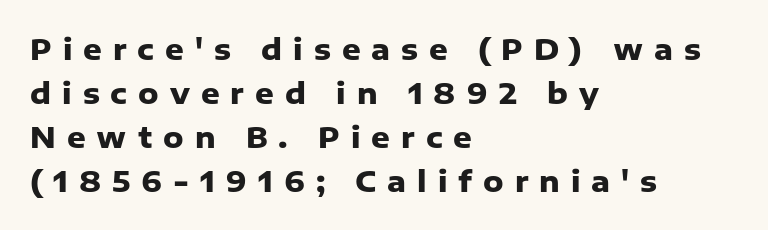
{"serif": "no", "italic": "no", "bold": "yes", "weight": "heavy", "width": "normal", "stroke_contrast": "low", "x_height": "medium", "monospaced": "no", "underline": "no", "align": "left", "line_spacing": "normal", "line_spacing_ratio": 1.52, "letter_spacing": "wide", "letter_spacing_em": 0.38, "glyph_px": 29}
